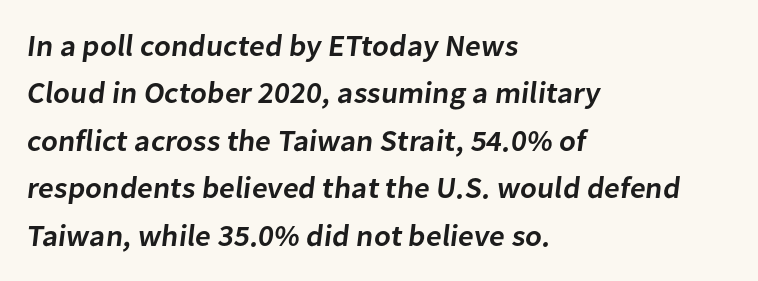
The image shows 30 px semibold sans-serif type; set left-aligned, normal line spacing (1.58x), normal letter spacing, not underlined; low stroke contrast and a medium x-height.
